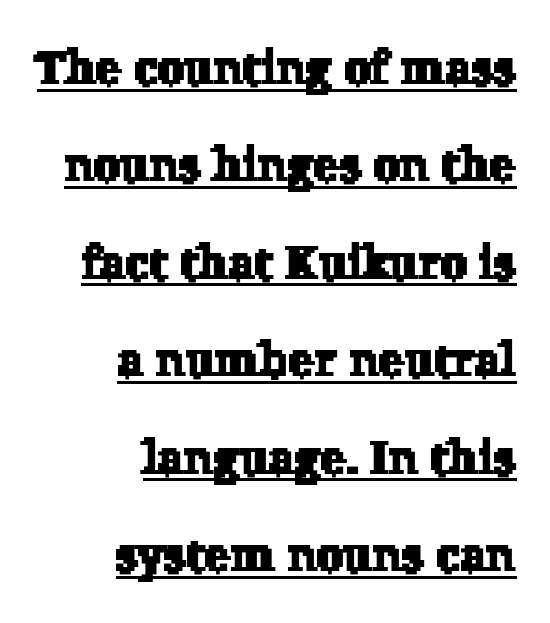
Q: Is the typeface a serif or a sans-serif typeface? A: Serif.
Q: Is the text underlined? A: Yes.
Q: How is the paragraph aligned? A: Right-aligned.
Q: Is the spacing between letters normal or unusually wide? A: Normal.
Q: Is the spacing between lines tight, normal or loose? A: Loose.
Q: Width (condensed, normal, or wide)? A: Normal.
Q: Stroke contrast? A: Low.
Q: x-height? A: Medium.
Q: Monospaced? A: No.
